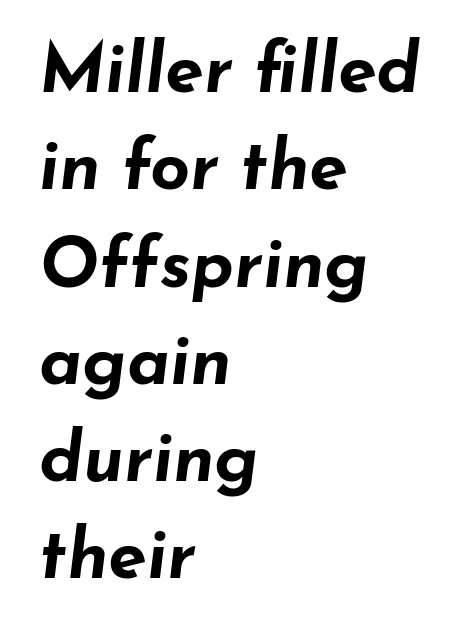
The image shows 70 px bold, wide type, italic (leaning right); set left-aligned, normal line spacing (1.39x), normal letter spacing, not underlined; low stroke contrast and a small x-height.
